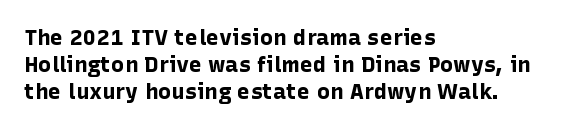
{"italic": "no", "bold": "yes", "underline": "no", "align": "left", "line_spacing_ratio": 1.23, "letter_spacing": "normal", "letter_spacing_em": 0.0, "glyph_px": 22}
